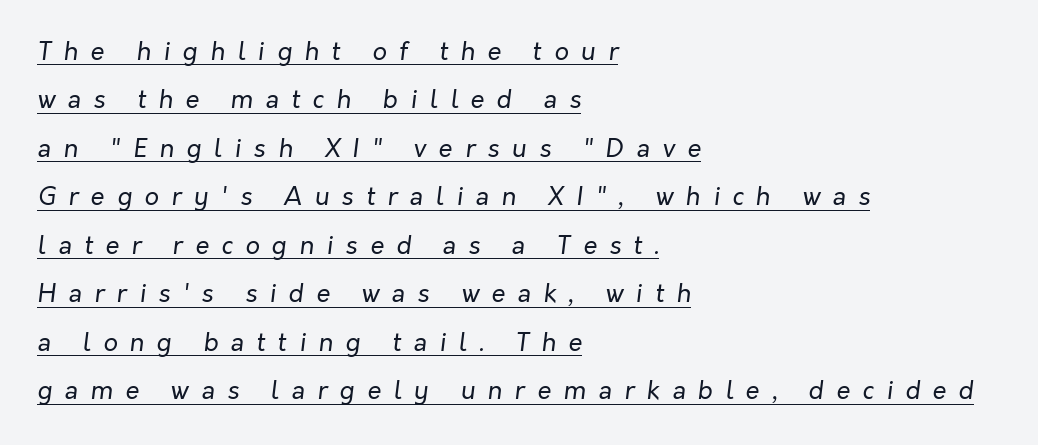
{"italic": "yes", "lean": "right", "slant_degrees": 7, "bold": "no", "underline": "yes", "align": "left", "line_spacing": "loose", "line_spacing_ratio": 1.94, "letter_spacing": "wide", "letter_spacing_em": 0.5, "glyph_px": 25}
